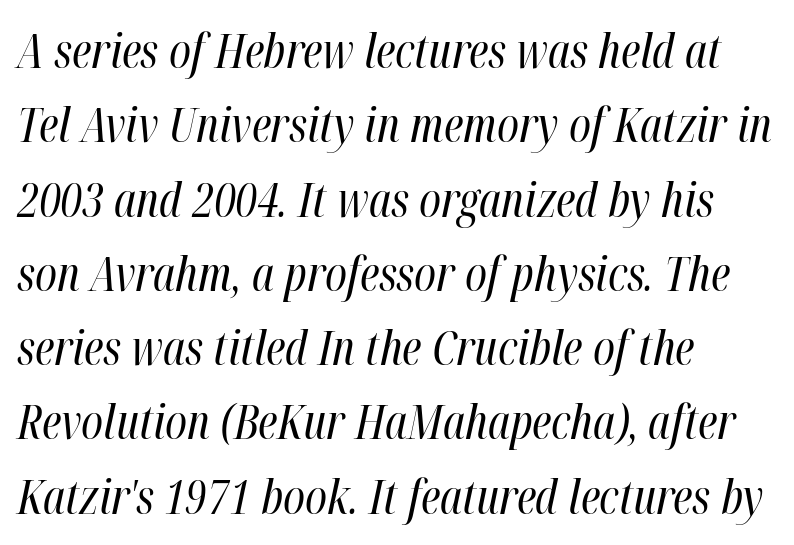
Plain, unruled lines of type. The passage shown stacks its lines at a standard gap. Between one letter and the next there's only the usual sliver of space. Letters have the restrained weight of plain body copy at most. Each letter keeps its own natural width here, so spacing adapts to shape. Emphasis-style slanted type is in use.
